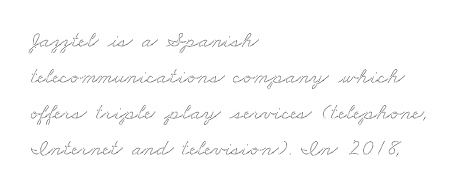
The image shows 23 px text type; set left-aligned, normal line spacing (1.56x), normal letter spacing, not underlined.
